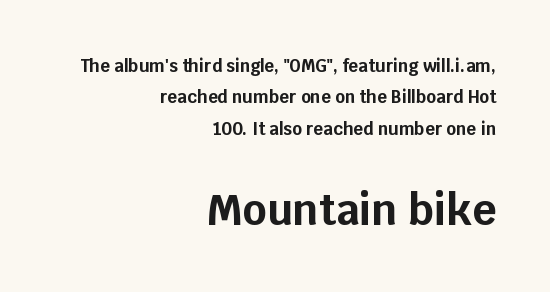
Note: smaller setting up top, larger setting below. Note the varied advance widths — an 'i' is clearly narrower than an 'm'. The passage shown has conventional tracking throughout. Alignment: flush right.
